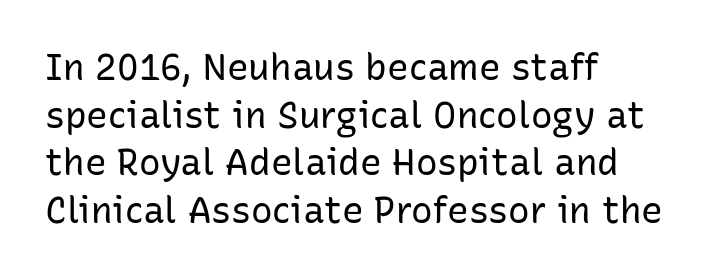
{"serif": "no", "italic": "no", "bold": "no", "weight": "regular", "width": "normal", "stroke_contrast": "low", "x_height": "medium", "monospaced": "no", "underline": "no", "align": "left", "line_spacing": "normal", "line_spacing_ratio": 1.32, "letter_spacing": "normal", "letter_spacing_em": 0.0, "glyph_px": 36}
